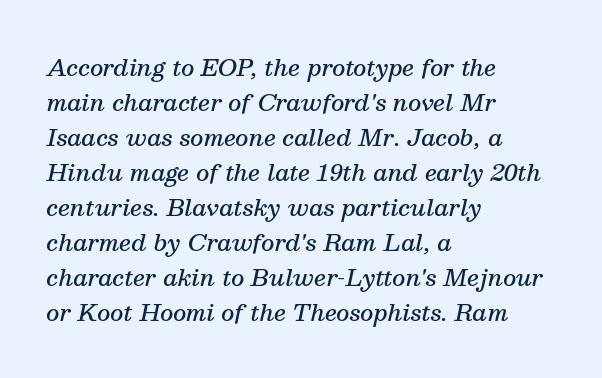
The image shows 23 px text type, italic (leaning right); set left-aligned, normal line spacing (1.52x), normal letter spacing, not underlined.
